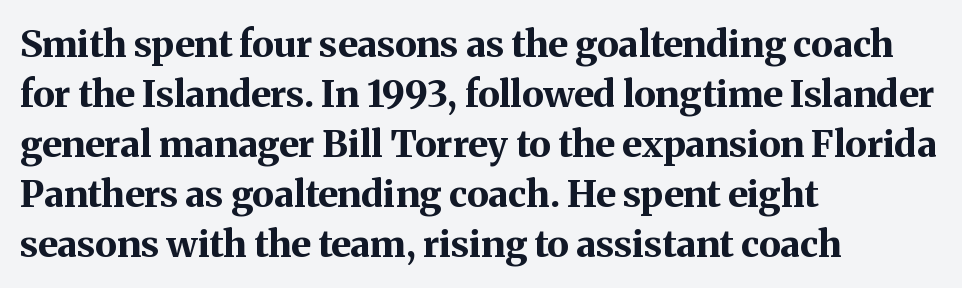
{"serif": "yes", "italic": "no", "bold": "yes", "weight": "bold", "width": "normal", "stroke_contrast": "medium", "x_height": "medium", "monospaced": "no", "underline": "no", "align": "left", "line_spacing": "normal", "line_spacing_ratio": 1.35, "letter_spacing": "normal", "letter_spacing_em": 0.0, "glyph_px": 37}
